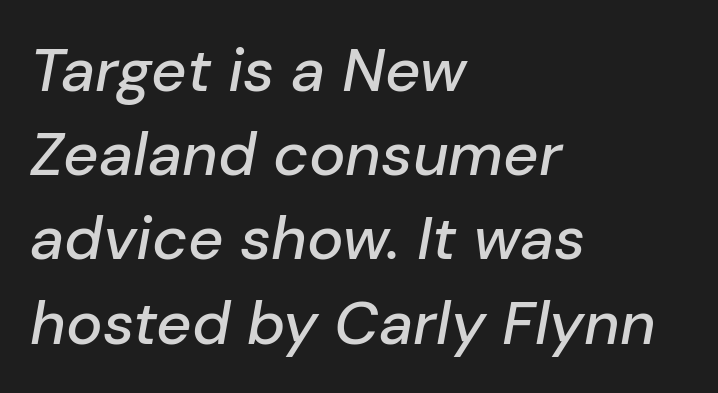
The image shows 61 px text type, italic (leaning right); set left-aligned, normal line spacing (1.38x), normal letter spacing, not underlined; low stroke contrast and a medium x-height.
